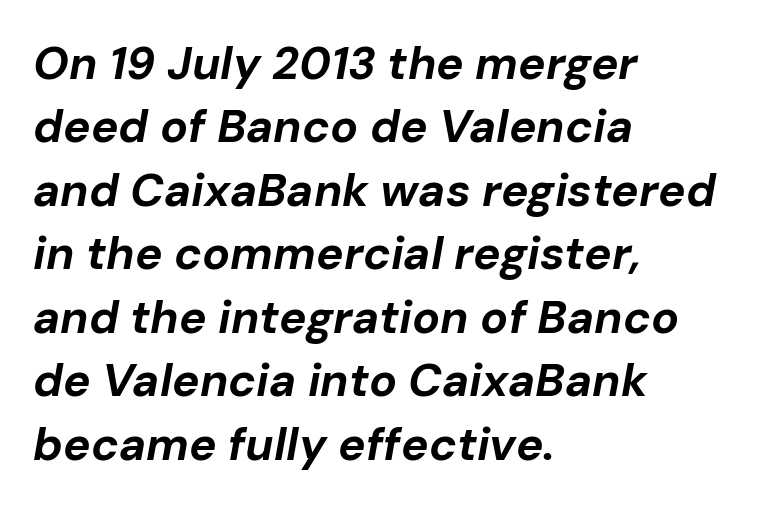
Q: Is the text bold? A: Yes.
Q: Is the text italic (slanted)? A: Yes, it leans right by about 10 degrees.
Q: Is the text underlined? A: No.
Q: How is the paragraph aligned? A: Left-aligned.
Q: Is the spacing between letters normal or unusually wide? A: Normal.
Q: Is the spacing between lines tight, normal or loose? A: Normal.
Q: Width (condensed, normal, or wide)? A: Normal.
Q: Stroke contrast? A: Low.
Q: x-height? A: Medium.
Q: Monospaced? A: No.
